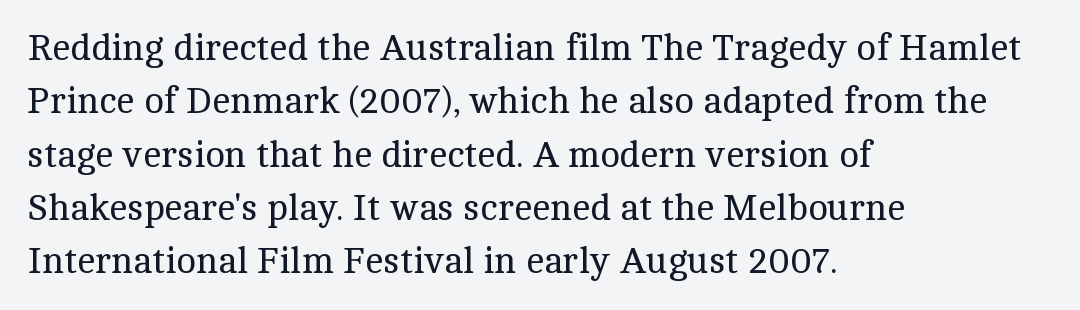
Clear beneath every line of the passage. Little horizontal feet cap the strokes, marking this as serif type. If you drew a ruler down the left edge, every line would touch it. The rendering uses natural spacing where letterforms have individual widths. The block of text has a typical density, with ordinary space between rows.
